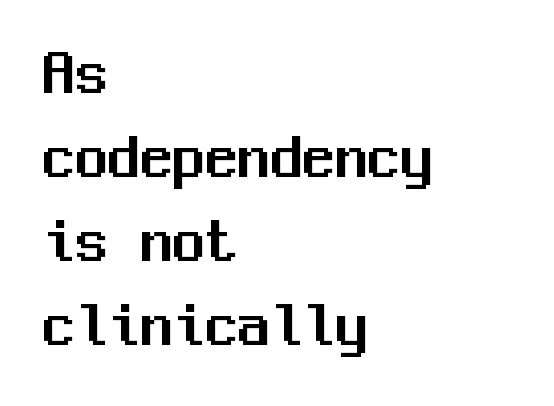
The image shows 65 px sans-serif type, upright, monospaced; set left-aligned, normal line spacing (1.29x), normal letter spacing, not underlined; medium stroke contrast and a medium x-height.
